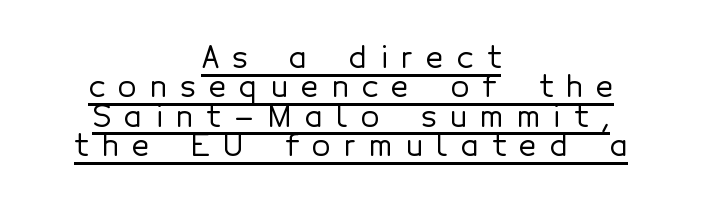
{"serif": "no", "italic": "no", "width": "normal", "x_height": "medium", "monospaced": "no", "underline": "yes", "align": "center", "line_spacing": "tight", "line_spacing_ratio": 0.98, "letter_spacing": "wide", "letter_spacing_em": 0.45, "glyph_px": 30}
